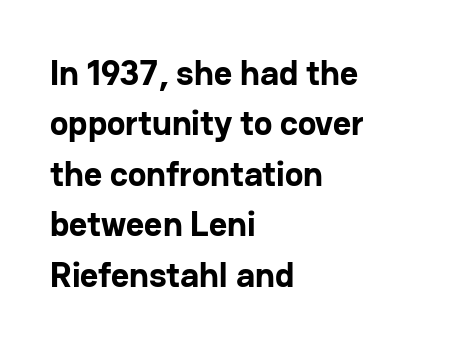
This rendering employs a face without finishing strokes, i.e., a sans-serif. How are the letters spaced? Ordinarily, with no added tracking. The lettering holds an erect, upright posture throughout. The foot of each line stays bare and open. Successive baselines arrive at the customary interval. The ragged edge is on the right, which tells us the setting is flush left.
